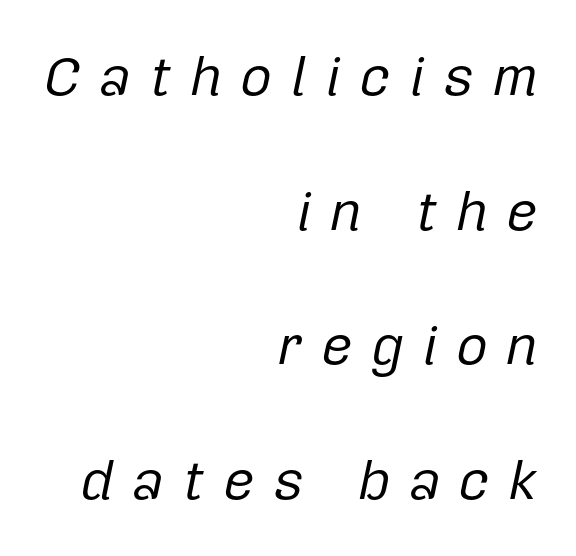
The image shows 55 px regular-weight type, italic (leaning right); set right-aligned, loose line spacing (2.45x), unusually wide letter spacing (+0.33 em), not underlined; low stroke contrast and a medium x-height.
